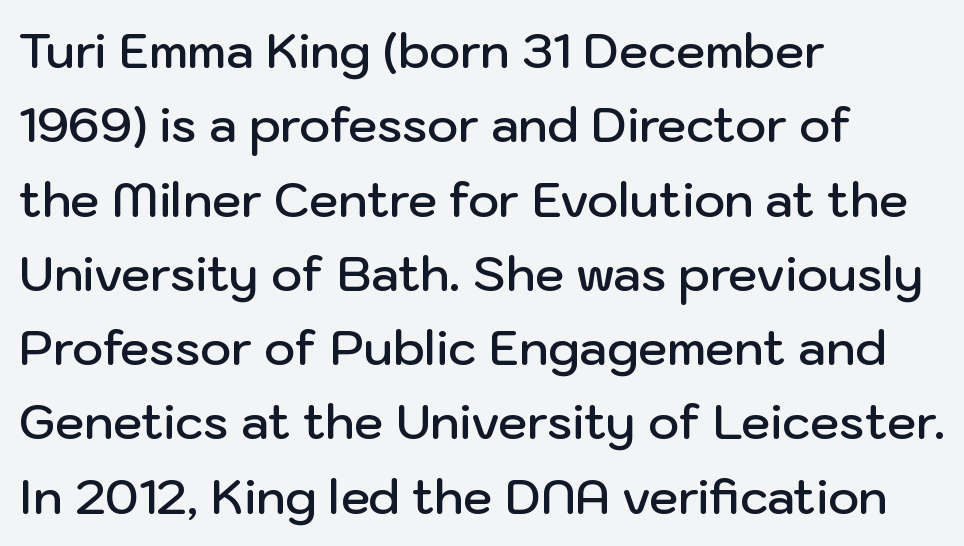
Q: Is the text bold? A: Semi-bold.
Q: Is the text italic (slanted)? A: No, it is upright.
Q: Is the typeface a serif or a sans-serif typeface? A: Sans-serif.
Q: Is the text underlined? A: No.
Q: How is the paragraph aligned? A: Left-aligned.
Q: Is the spacing between letters normal or unusually wide? A: Normal.
Q: Is the spacing between lines tight, normal or loose? A: Normal.
Q: Width (condensed, normal, or wide)? A: Normal.
Q: Stroke contrast? A: Low.
Q: x-height? A: Medium.
Q: Monospaced? A: No.
